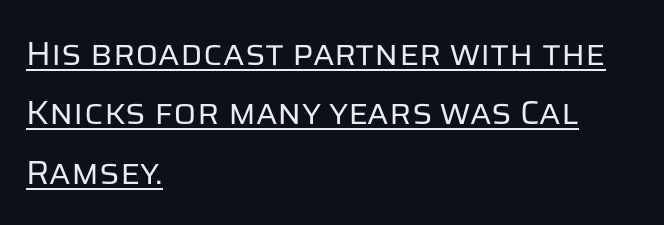
{"serif": "no", "italic": "no", "bold": "no", "weight": "regular", "width": "normal", "stroke_contrast": "low", "x_height": "large", "monospaced": "no", "underline": "yes", "align": "left", "line_spacing_ratio": 1.75, "letter_spacing": "normal", "letter_spacing_em": 0.0, "glyph_px": 34}
